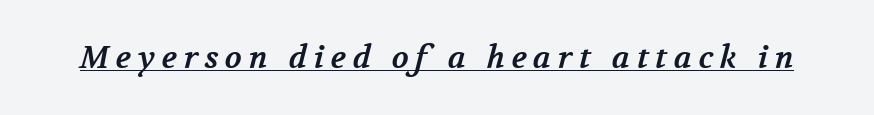
The image shows 31 px bold serif type; set unusually wide letter spacing (+0.22 em), underlined; medium stroke contrast and a medium x-height.
